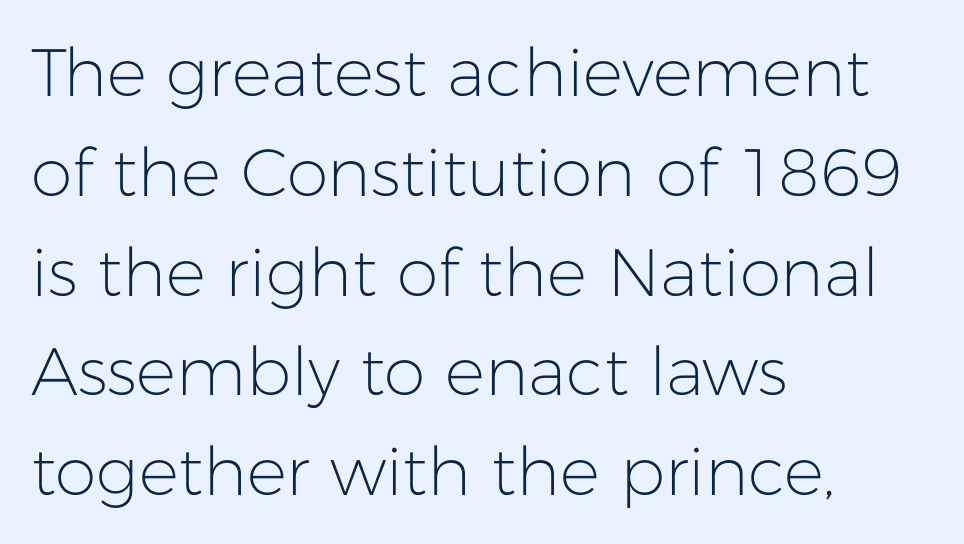
The image shows 67 px light sans-serif type, upright; set left-aligned, normal line spacing (1.49x), normal letter spacing, not underlined; low stroke contrast and a medium x-height.
